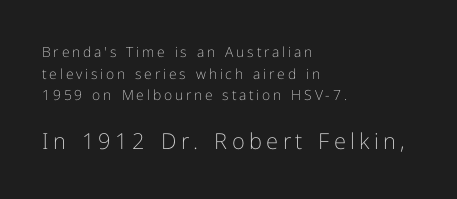
The image shows 22 px text type, upright; set left-aligned, normal line spacing (1.55x), unusually wide letter spacing (+0.2 em), not underlined; the second (bottom) block is 1.57x larger.
